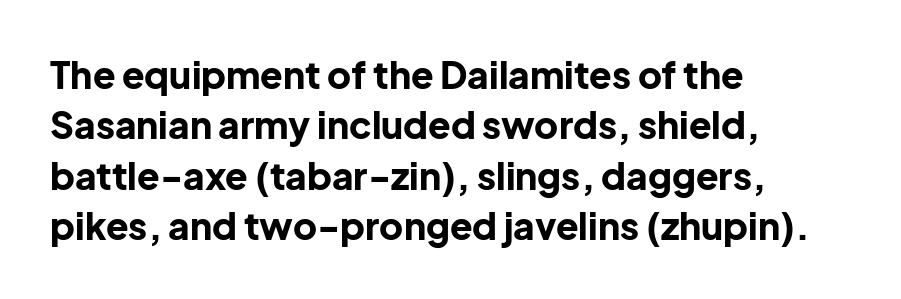
Designer's note — italics off, roman on. Leading matches the norm, producing a regular column. Students, this is bold: see how much ink each stroke carries. Character widths vary here, with narrow letters taking less room than wide ones. The passage is arranged the way most books set body copy — flush left. Nope, no serifs anywhere on these letters.
